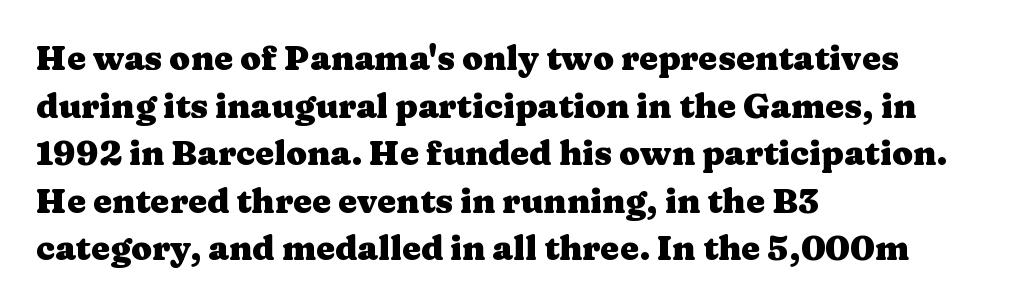
The image shows 34 px heavy, wide serif type, upright; set left-aligned, normal line spacing (1.4x), normal letter spacing, not underlined; medium stroke contrast and a medium x-height.
